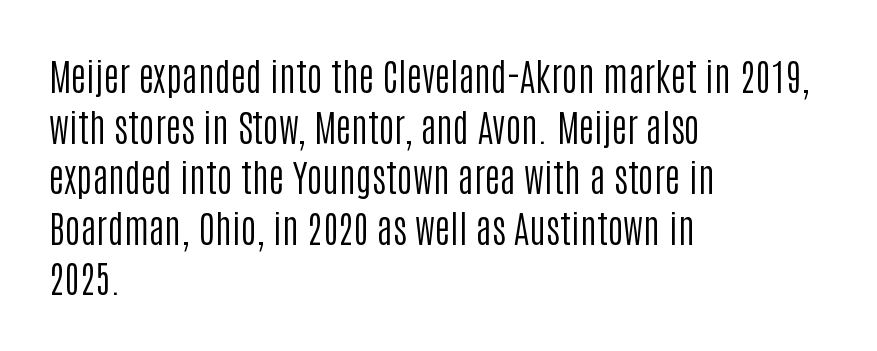
Regarding serifs, this sample does without them. Leftover space on each line is placed entirely after the last word. Tracking value appears to be zero — textbook default spacing. Any mark beneath the type? The region is blank. Notice how the stems are strictly vertical — no italics here. Proportional: the letters do not fall into vertical columns.
